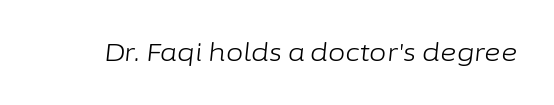
The foot of each line stays bare and open. Default kerning and tracking; the words read as compact shapes. The font is comparable to plain body text, perhaps lighter. Style check: oblique.
